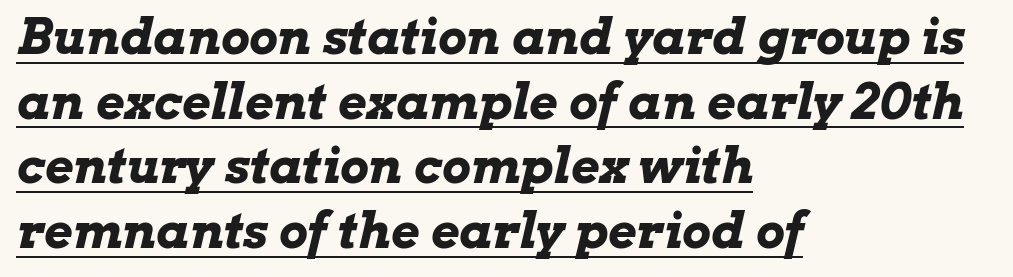
Q: Is the text bold? A: Yes.
Q: Is the text italic (slanted)? A: Yes, it leans right by about 13 degrees.
Q: Is the text underlined? A: Yes.
Q: How is the paragraph aligned? A: Left-aligned.
Q: Is the spacing between letters normal or unusually wide? A: Normal.
Q: Is the spacing between lines tight, normal or loose? A: Normal.
Q: Width (condensed, normal, or wide)? A: Wide.
Q: Stroke contrast? A: Low.
Q: x-height? A: Medium.
Q: Monospaced? A: No.
